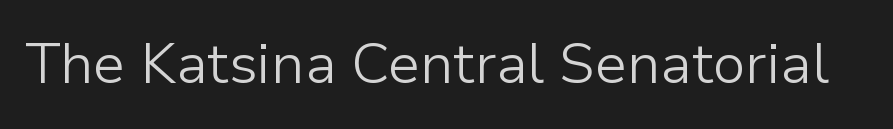
{"serif": "no", "italic": "no", "bold": "no", "weight": "light", "width": "normal", "stroke_contrast": "low", "x_height": "medium", "monospaced": "no", "underline": "no", "letter_spacing": "normal", "letter_spacing_em": 0.0, "glyph_px": 57}
